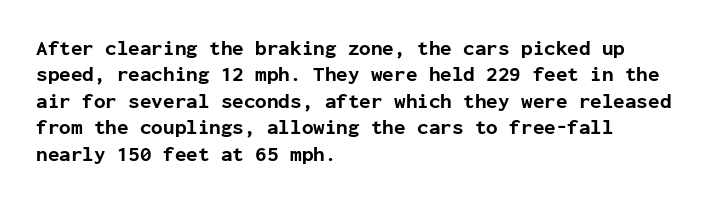
Q: Is the text bold? A: Yes.
Q: Is the text italic (slanted)? A: No, it is upright.
Q: Is the text underlined? A: No.
Q: How is the paragraph aligned? A: Left-aligned.
Q: Is the spacing between letters normal or unusually wide? A: Normal.
Q: Is the spacing between lines tight, normal or loose? A: Normal.
